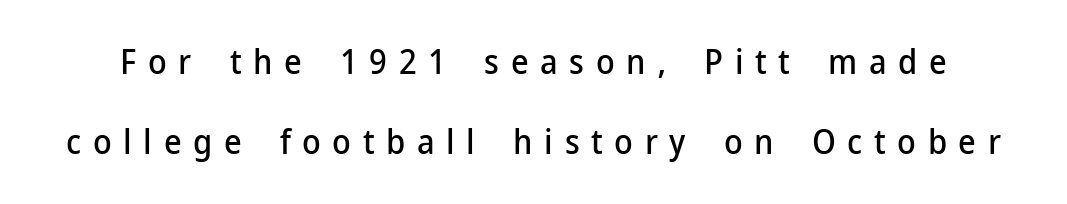
The image shows 34 px sans-serif type, upright; set loose line spacing (2.36x), unusually wide letter spacing (+0.34 em), not underlined; low stroke contrast and a medium x-height.
